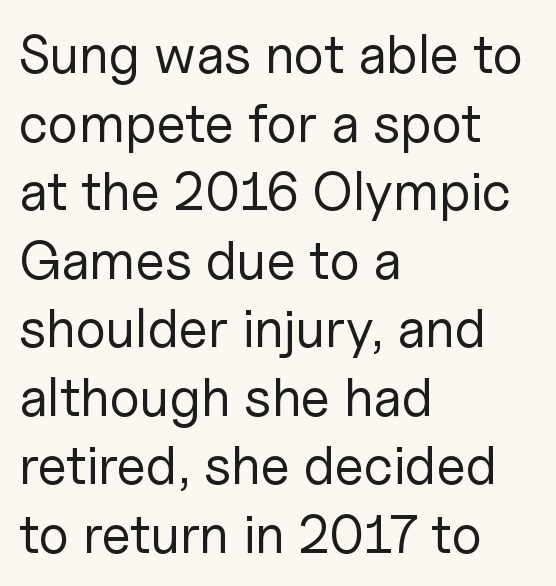
The image shows 54 px regular-weight sans-serif type, upright; set left-aligned, normal line spacing (1.27x), normal letter spacing, not underlined; low stroke contrast and a medium x-height.
